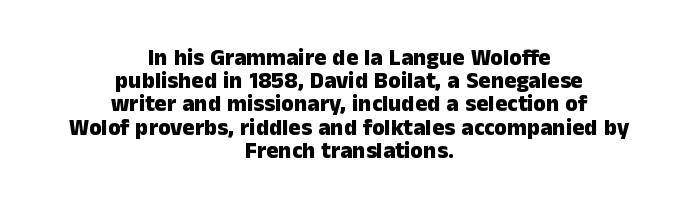
Q: Is the text bold? A: Yes.
Q: Is the text italic (slanted)? A: No, it is upright.
Q: Is the text underlined? A: No.
Q: How is the paragraph aligned? A: Centered.
Q: Is the spacing between letters normal or unusually wide? A: Normal.
Q: Is the spacing between lines tight, normal or loose? A: Tight.
